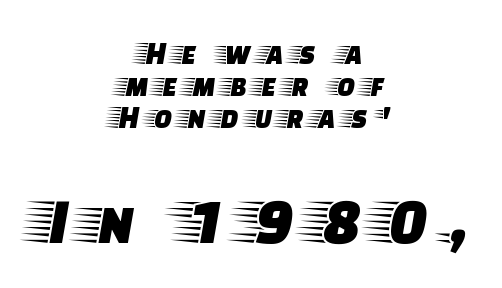
Q: Is the text italic (slanted)? A: Yes.
Q: Is the typeface a serif or a sans-serif typeface? A: Serif.
Q: Is the text underlined? A: No.
Q: How is the paragraph aligned? A: Centered.
Q: Is the spacing between letters normal or unusually wide? A: Unusually wide.
Q: Is the spacing between lines tight, normal or loose? A: Tight.
Q: Which block of text is set in a larger size, the first (top) or the second (bottom)? A: The second (bottom) one.
Q: Width (condensed, normal, or wide)? A: Wide.
Q: Stroke contrast? A: Low.
Q: x-height? A: Large.
Q: Monospaced? A: No.
